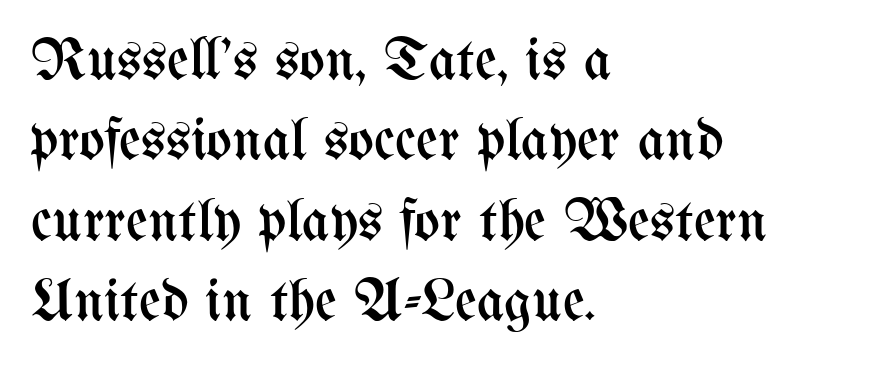
These lines are rendered in a variable-pitch font. Inter-character spacing is left at the font's built-in metrics. Lines of text with bare space underneath. Each stroke keeps to a modest, everyday thickness or less. A typesetter would mark this as roman, not italic.
